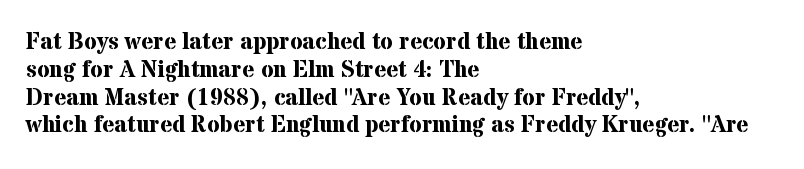
The image shows 23 px bold type, upright; set left-aligned, line spacing 1.21x, normal letter spacing, not underlined.
